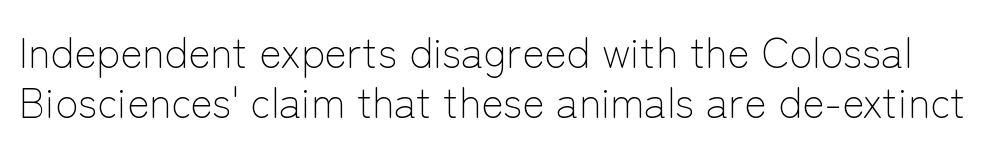
The image shows 42 px light sans-serif type, upright; set line spacing 1.18x, normal letter spacing, not underlined; low stroke contrast and a medium x-height.
